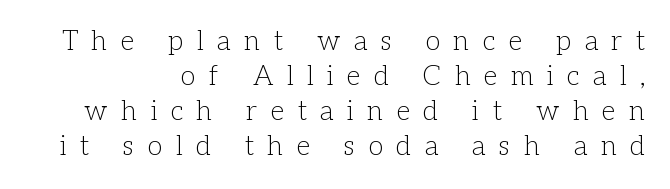
Q: Is the text bold? A: No.
Q: Is the text italic (slanted)? A: No, it is upright.
Q: Is the text underlined? A: No.
Q: How is the paragraph aligned? A: Right-aligned.
Q: Is the spacing between letters normal or unusually wide? A: Unusually wide.
Q: Is the spacing between lines tight, normal or loose? A: Normal.
